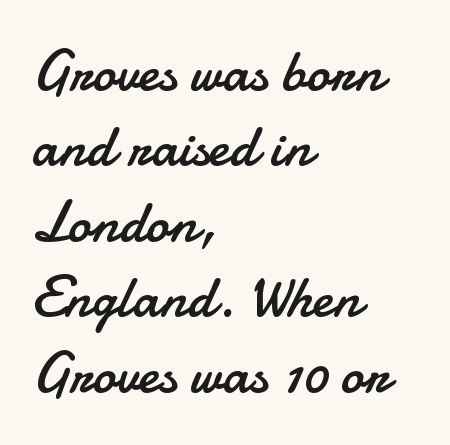
The image shows 58 px regular-weight sans-serif type; set left-aligned, normal line spacing (1.3x), normal letter spacing, not underlined; low stroke contrast and a small x-height.
